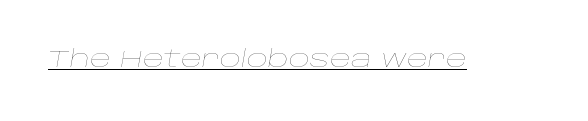
Q: Is the text bold? A: No.
Q: Is the text italic (slanted)? A: Yes, it leans right by about 10 degrees.
Q: Is the text underlined? A: Yes.
Q: Is the spacing between letters normal or unusually wide? A: Normal.
